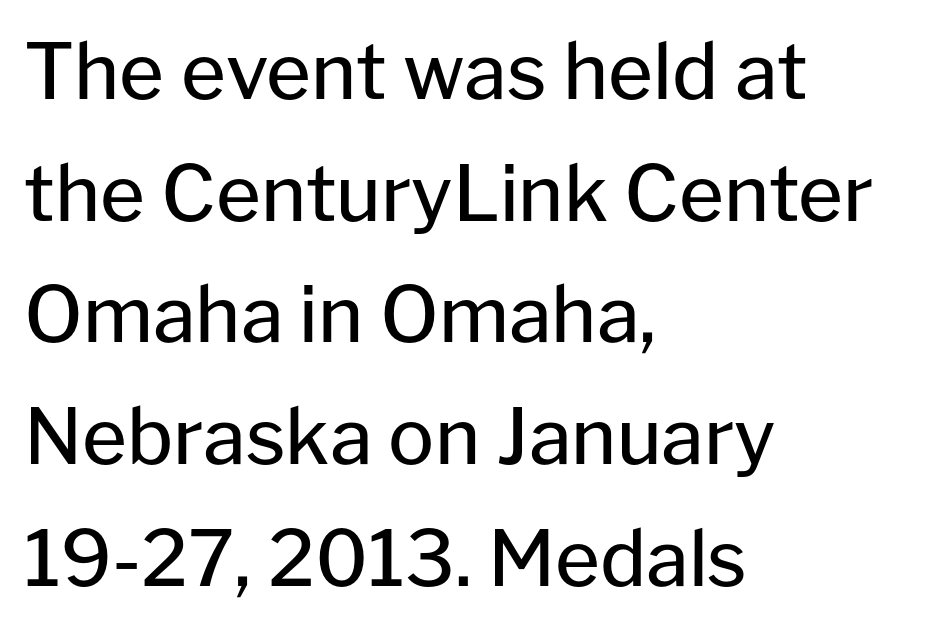
The letters stand straight up with perfectly vertical stems. The block of text has a typical density, with ordinary space between rows. Letterform terminals end flat and unadorned throughout the passage. Is the type heavy? It reads as light-to-regular instead. The line texture is even and compact thanks to regular tracking. The gap between lines stays unmarked.
